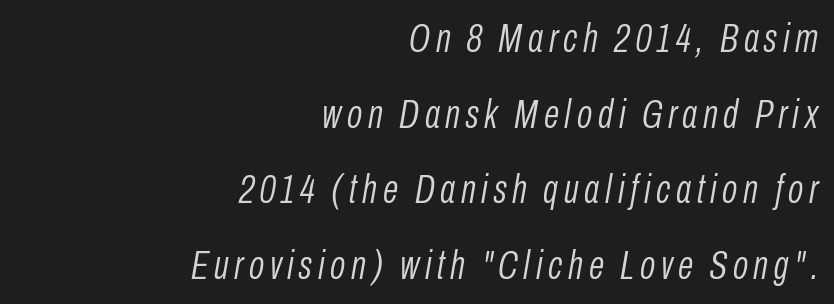
Observe the lean: these are italic letterforms. Is the stroke heavy? The answer is a plain regular-or-lighter. Compared with a flush-left layout, this one pins lines to the opposite, right side. The passage shown is not underscored anywhere.
